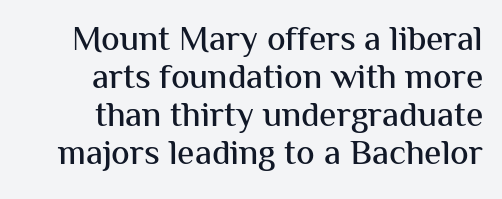
Nothing sits at the stroke ends, so this counts as sans-serif. Regarding leading, the lines here are crowded together. The passage is arranged like a letterhead date or caption credit — flush right. There is no visible air inserted between adjacent glyphs.
